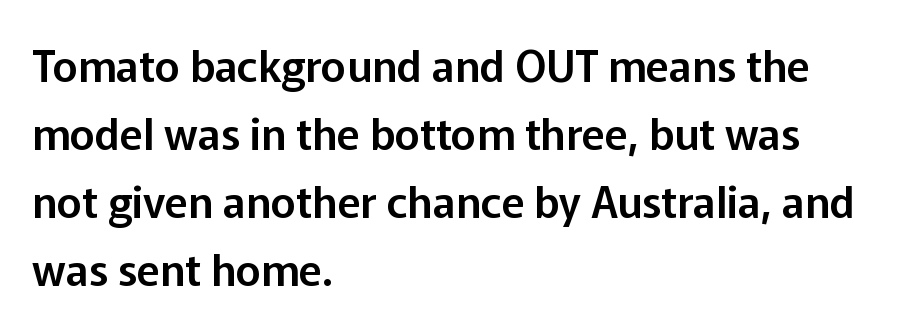
{"serif": "no", "italic": "no", "width": "normal", "stroke_contrast": "low", "x_height": "medium", "monospaced": "no", "underline": "no", "align": "left", "line_spacing": "normal", "line_spacing_ratio": 1.58, "letter_spacing": "normal", "letter_spacing_em": 0.0, "glyph_px": 43}
